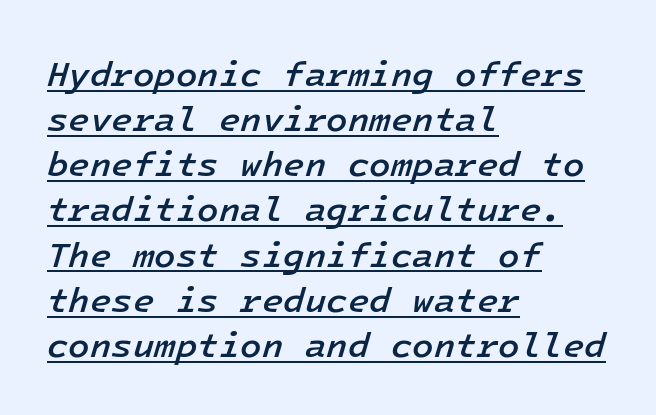
The image shows 35 px semibold type, italic (leaning right); set left-aligned, normal line spacing (1.29x), normal letter spacing, underlined; low stroke contrast and a medium x-height.
